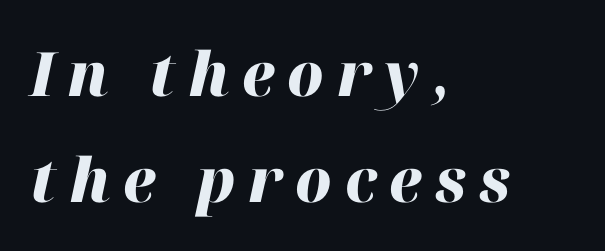
Q: Is the text bold? A: Yes.
Q: Is the text italic (slanted)? A: Yes, it leans right by about 12 degrees.
Q: Is the text underlined? A: No.
Q: How is the paragraph aligned? A: Left-aligned.
Q: Is the spacing between letters normal or unusually wide? A: Unusually wide.
Q: Width (condensed, normal, or wide)? A: Normal.
Q: Stroke contrast? A: High.
Q: x-height? A: Medium.
Q: Monospaced? A: No.
